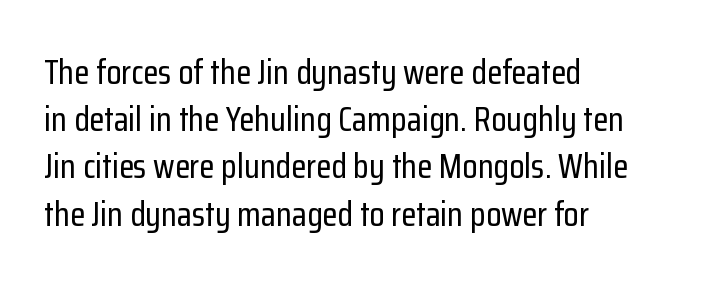
Q: Is the text italic (slanted)? A: No, it is upright.
Q: Is the typeface a serif or a sans-serif typeface? A: Sans-serif.
Q: Is the text underlined? A: No.
Q: How is the paragraph aligned? A: Left-aligned.
Q: Is the spacing between letters normal or unusually wide? A: Normal.
Q: Is the spacing between lines tight, normal or loose? A: Normal.
Q: Width (condensed, normal, or wide)? A: Condensed.
Q: Stroke contrast? A: Low.
Q: x-height? A: Medium.
Q: Monospaced? A: No.
